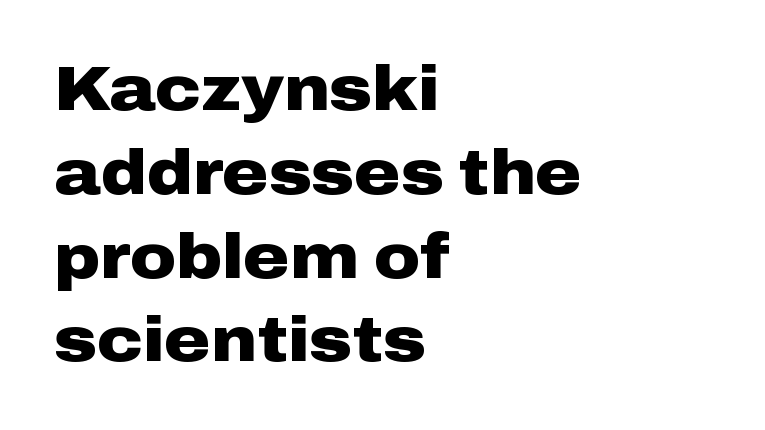
Q: Is the text bold? A: Yes.
Q: Is the text italic (slanted)? A: No, it is upright.
Q: Is the typeface a serif or a sans-serif typeface? A: Sans-serif.
Q: Is the text underlined? A: No.
Q: How is the paragraph aligned? A: Left-aligned.
Q: Is the spacing between letters normal or unusually wide? A: Normal.
Q: Is the spacing between lines tight, normal or loose? A: Normal.
Q: Width (condensed, normal, or wide)? A: Wide.
Q: Stroke contrast? A: Low.
Q: x-height? A: Medium.
Q: Monospaced? A: No.
